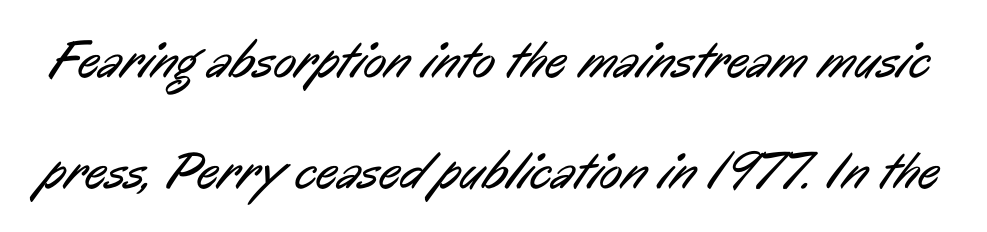
{"serif": "no", "bold": "no", "weight": "regular", "width": "condensed", "stroke_contrast": "low", "x_height": "medium", "monospaced": "no", "underline": "no", "line_spacing": "loose", "line_spacing_ratio": 2.09, "letter_spacing": "normal", "letter_spacing_em": 0.0, "glyph_px": 53}
